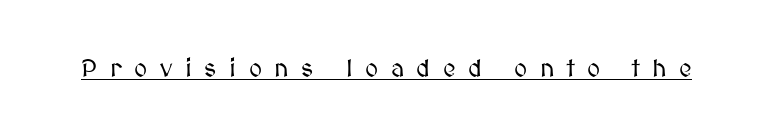
Q: Is the text italic (slanted)? A: No, it is upright.
Q: Is the text underlined? A: Yes.
Q: Is the spacing between letters normal or unusually wide? A: Unusually wide.
